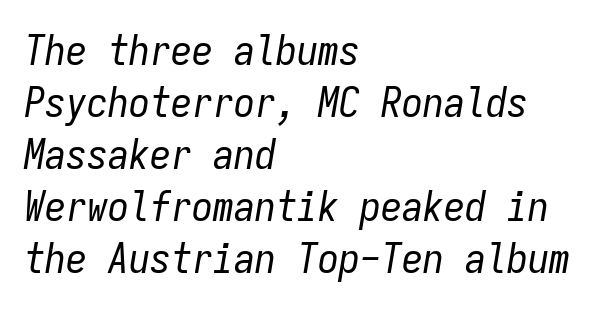
The image shows 42 px regular-weight, condensed type, italic (leaning right), monospaced; set left-aligned, line spacing 1.24x, normal letter spacing, not underlined; low stroke contrast and a medium x-height.
